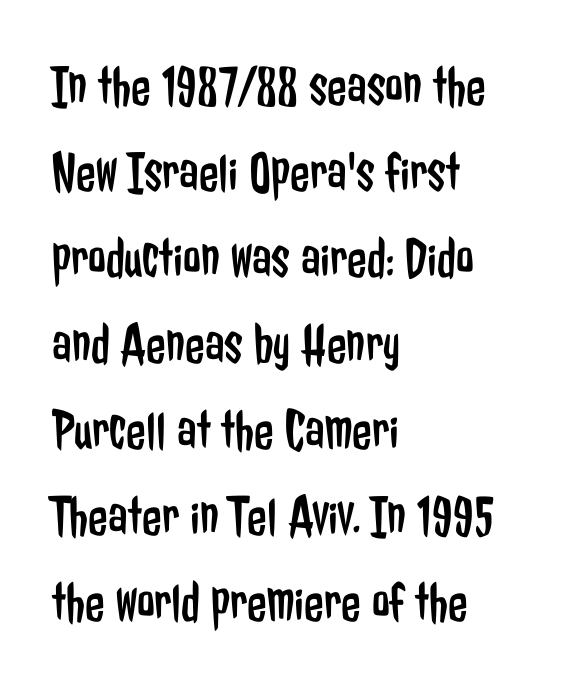
The image shows 57 px regular-weight, condensed sans-serif type, upright; set left-aligned, normal line spacing (1.51x), normal letter spacing, not underlined; low stroke contrast and a medium x-height.
